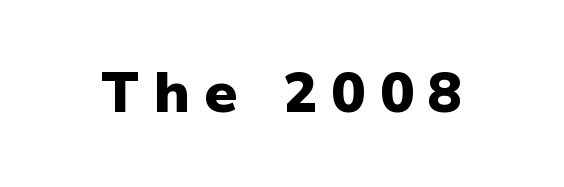
The image shows 57 px heavy sans-serif type, upright; set unusually wide letter spacing (+0.25 em), not underlined; low stroke contrast and a medium x-height.
